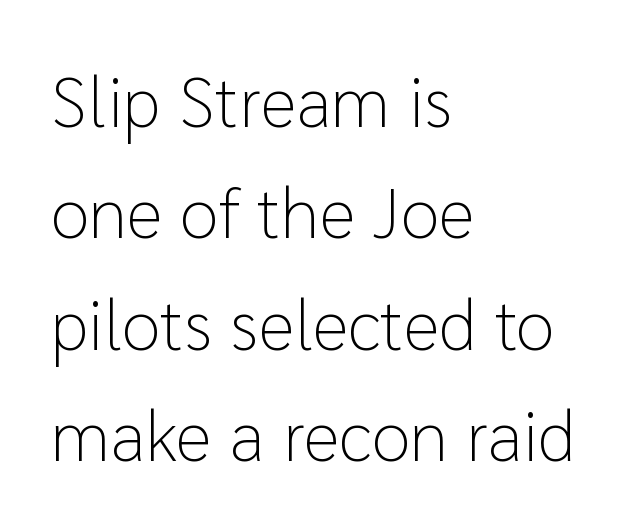
Q: Is the text bold? A: No.
Q: Is the text italic (slanted)? A: No, it is upright.
Q: Is the typeface a serif or a sans-serif typeface? A: Sans-serif.
Q: Is the text underlined? A: No.
Q: How is the paragraph aligned? A: Left-aligned.
Q: Is the spacing between letters normal or unusually wide? A: Normal.
Q: Is the spacing between lines tight, normal or loose? A: Normal.
Q: Width (condensed, normal, or wide)? A: Normal.
Q: Stroke contrast? A: Low.
Q: x-height? A: Medium.
Q: Monospaced? A: No.
